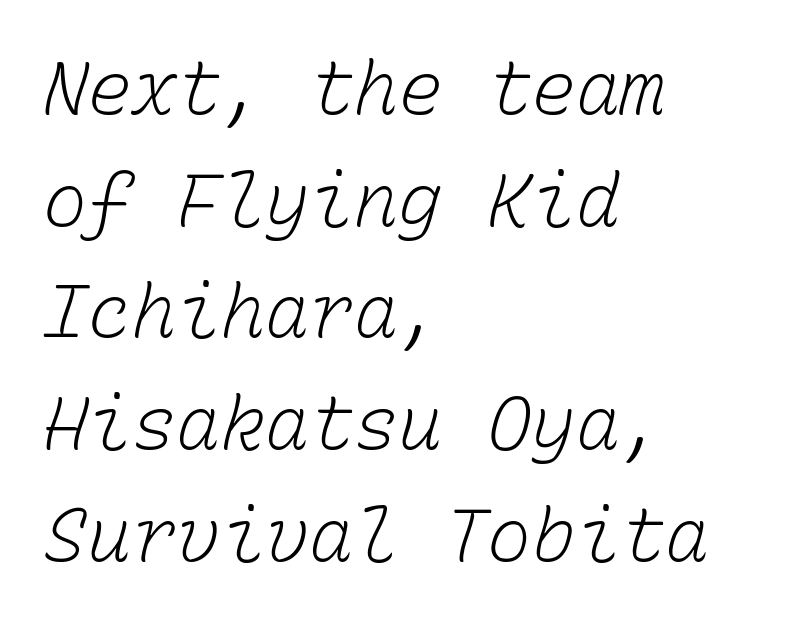
Q: Is the text bold? A: No.
Q: Is the text underlined? A: No.
Q: How is the paragraph aligned? A: Left-aligned.
Q: Is the spacing between letters normal or unusually wide? A: Normal.
Q: Is the spacing between lines tight, normal or loose? A: Normal.
Q: Width (condensed, normal, or wide)? A: Normal.
Q: Stroke contrast? A: Low.
Q: x-height? A: Medium.
Q: Monospaced? A: Yes.
